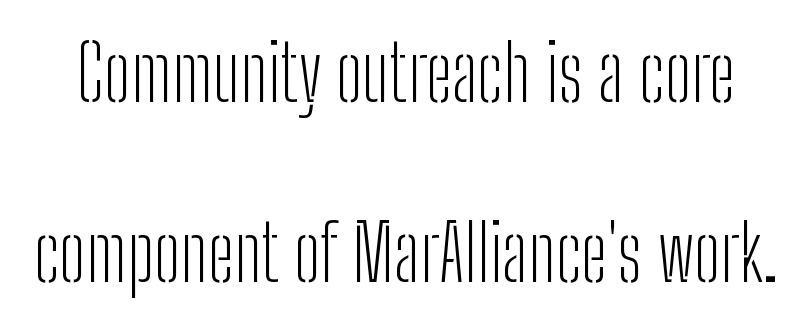
Q: Is the text bold? A: No.
Q: Is the text italic (slanted)? A: No, it is upright.
Q: Is the typeface a serif or a sans-serif typeface? A: Sans-serif.
Q: Is the text underlined? A: No.
Q: Is the spacing between letters normal or unusually wide? A: Normal.
Q: Is the spacing between lines tight, normal or loose? A: Loose.
Q: Width (condensed, normal, or wide)? A: Condensed.
Q: Stroke contrast? A: Low.
Q: x-height? A: Medium.
Q: Monospaced? A: No.
